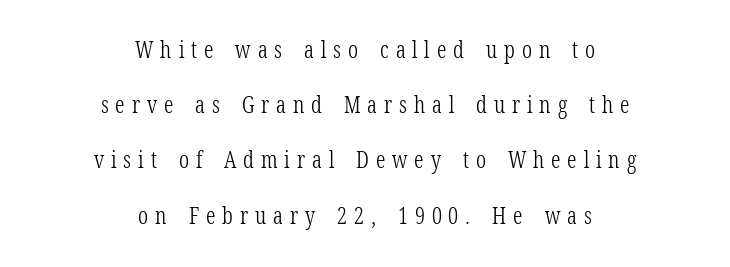
The image shows 23 px text type, upright; set centered, loose line spacing (2.4x), unusually wide letter spacing (+0.3 em), not underlined.
